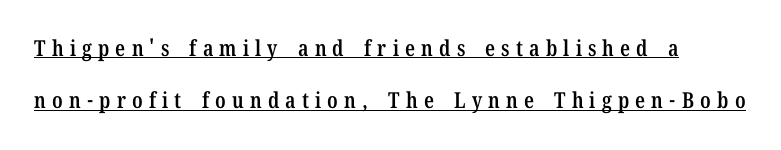
The words here are underlined. Italic: no, the glyphs are upright roman. Compared with an ordinary text face, these strokes are moderately heavier — a semibold. A typesetter would call this heavily tracked-out type.
